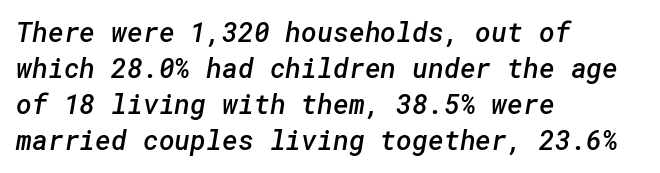
The baseline area is clear. Does extra space separate the letters? No, they use regular spacing. Reading down the block, your eye returns to a fixed left position each line. The passage shown stacks its lines at a standard gap.
